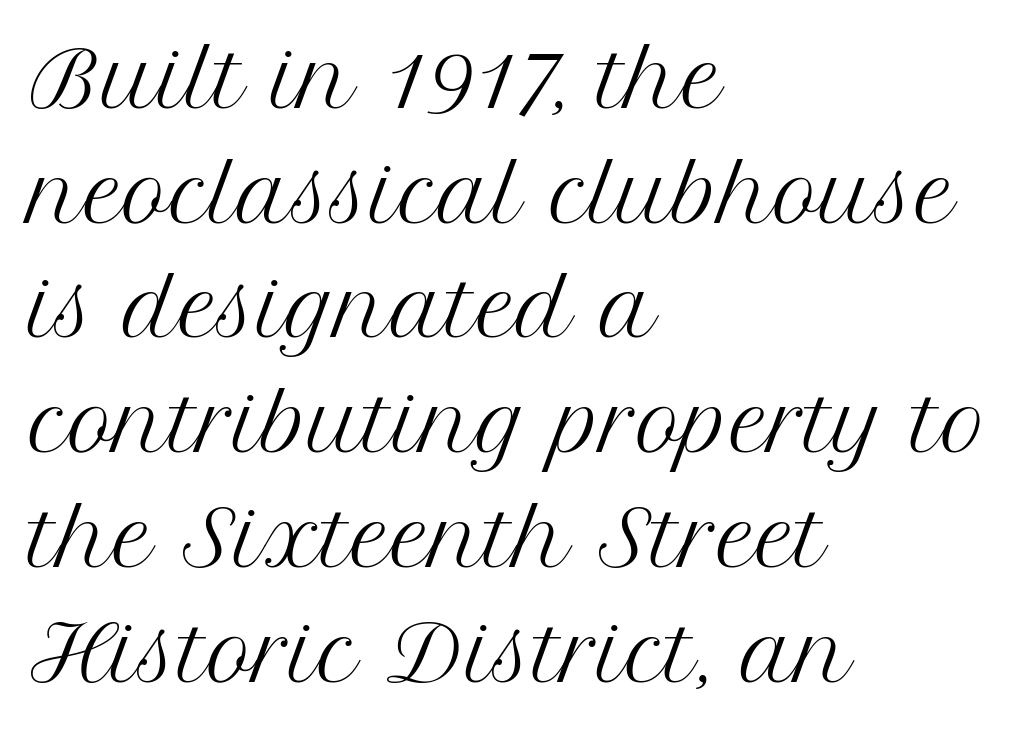
{"bold": "no", "weight": "regular", "width": "normal", "stroke_contrast": "medium", "x_height": "medium", "monospaced": "no", "underline": "no", "align": "left", "line_spacing": "normal", "line_spacing_ratio": 1.49, "letter_spacing": "normal", "letter_spacing_em": 0.0, "glyph_px": 77}
